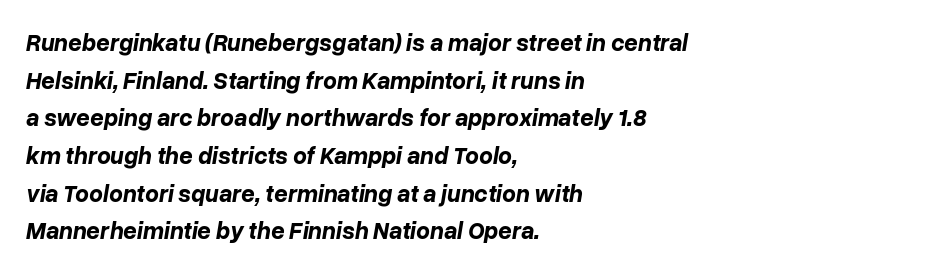
The image shows 24 px bold type, italic (leaning right); set left-aligned, normal line spacing (1.57x), normal letter spacing, not underlined.
